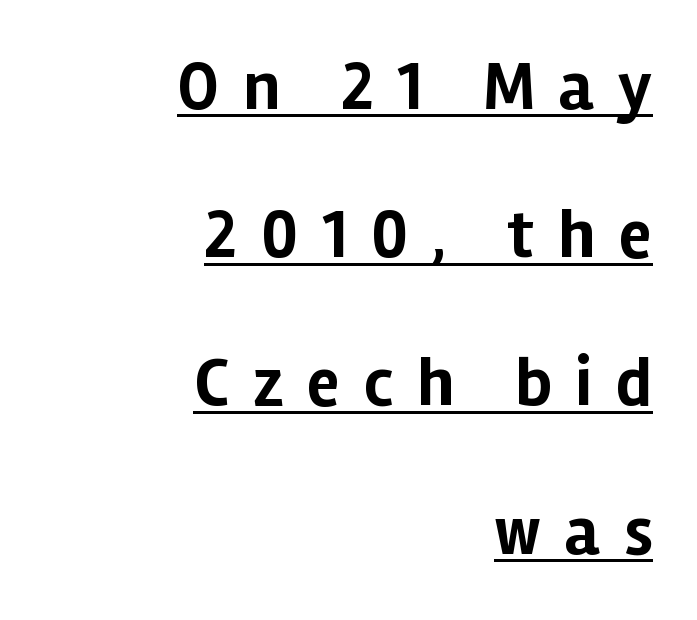
Q: Is the text bold? A: Yes.
Q: Is the text italic (slanted)? A: No, it is upright.
Q: Is the typeface a serif or a sans-serif typeface? A: Sans-serif.
Q: Is the text underlined? A: Yes.
Q: How is the paragraph aligned? A: Right-aligned.
Q: Is the spacing between letters normal or unusually wide? A: Unusually wide.
Q: Is the spacing between lines tight, normal or loose? A: Loose.
Q: Width (condensed, normal, or wide)? A: Normal.
Q: Stroke contrast? A: Low.
Q: x-height? A: Medium.
Q: Monospaced? A: No.
